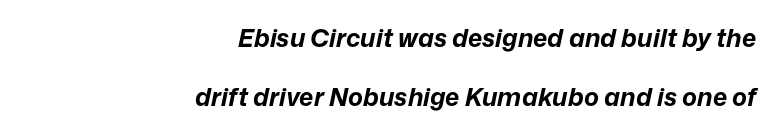
{"italic": "yes", "lean": "right", "slant_degrees": 12, "bold": "yes", "underline": "no", "align": "right", "line_spacing": "loose", "line_spacing_ratio": 2.38, "letter_spacing": "normal", "letter_spacing_em": 0.0, "glyph_px": 25}
